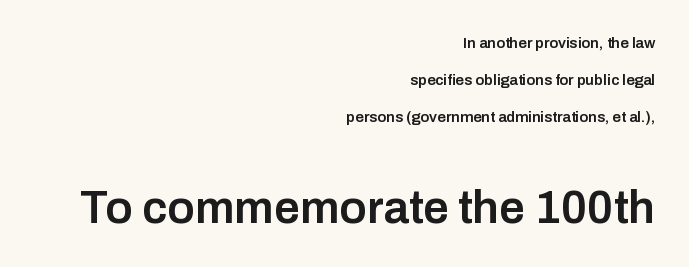
Q: Is the text bold? A: Semi-bold.
Q: Is the text italic (slanted)? A: No, it is upright.
Q: Is the typeface a serif or a sans-serif typeface? A: Sans-serif.
Q: Is the text underlined? A: No.
Q: How is the paragraph aligned? A: Right-aligned.
Q: Is the spacing between letters normal or unusually wide? A: Normal.
Q: Is the spacing between lines tight, normal or loose? A: Loose.
Q: Which block of text is set in a larger size, the first (top) or the second (bottom)? A: The second (bottom) one.
Q: Width (condensed, normal, or wide)? A: Normal.
Q: Stroke contrast? A: Low.
Q: x-height? A: Medium.
Q: Monospaced? A: No.
